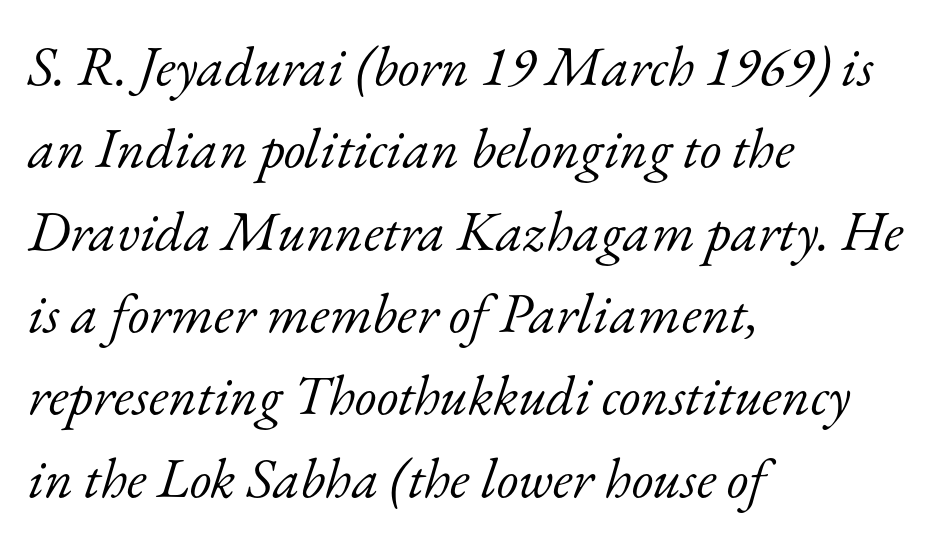
Q: Is the text bold? A: No.
Q: Is the text italic (slanted)? A: Yes, it leans right by about 17 degrees.
Q: Is the typeface a serif or a sans-serif typeface? A: Serif.
Q: Is the text underlined? A: No.
Q: How is the paragraph aligned? A: Left-aligned.
Q: Is the spacing between letters normal or unusually wide? A: Normal.
Q: Is the spacing between lines tight, normal or loose? A: Normal.
Q: Width (condensed, normal, or wide)? A: Normal.
Q: Stroke contrast? A: Low.
Q: x-height? A: Small.
Q: Monospaced? A: No.
